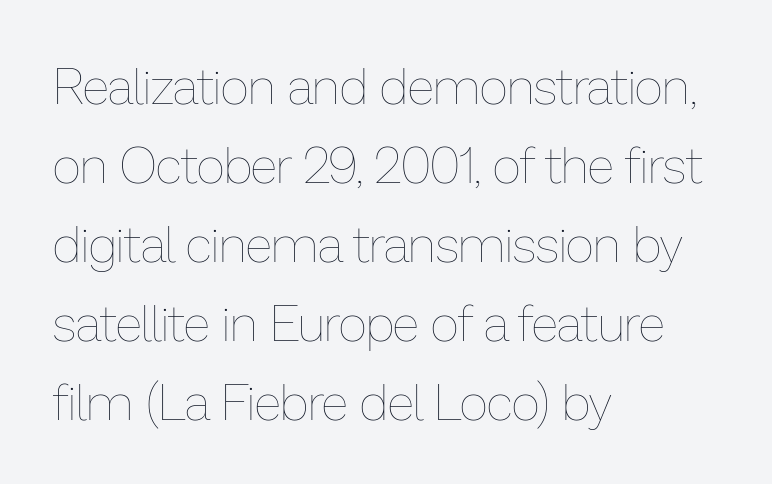
{"italic": "no", "bold": "no", "weight": "thin", "width": "normal", "stroke_contrast": "low", "x_height": "medium", "monospaced": "no", "underline": "no", "align": "left", "line_spacing": "normal", "line_spacing_ratio": 1.58, "letter_spacing": "normal", "letter_spacing_em": 0.0, "glyph_px": 50}
